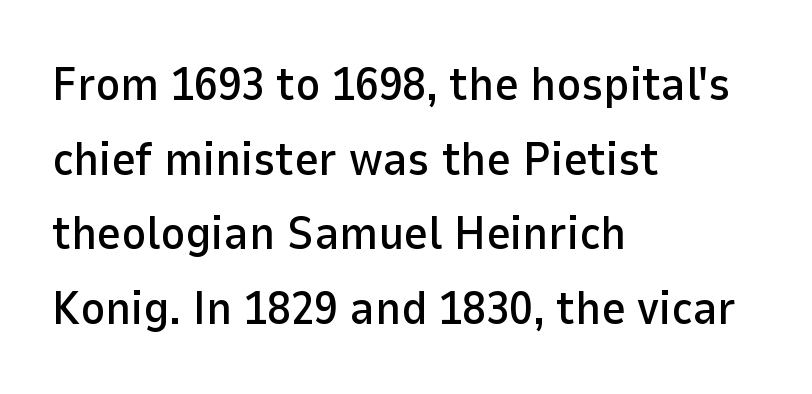
{"serif": "no", "italic": "no", "width": "normal", "stroke_contrast": "low", "x_height": "medium", "monospaced": "no", "underline": "no", "align": "left", "line_spacing": "normal", "line_spacing_ratio": 1.59, "letter_spacing": "normal", "letter_spacing_em": 0.0, "glyph_px": 47}
